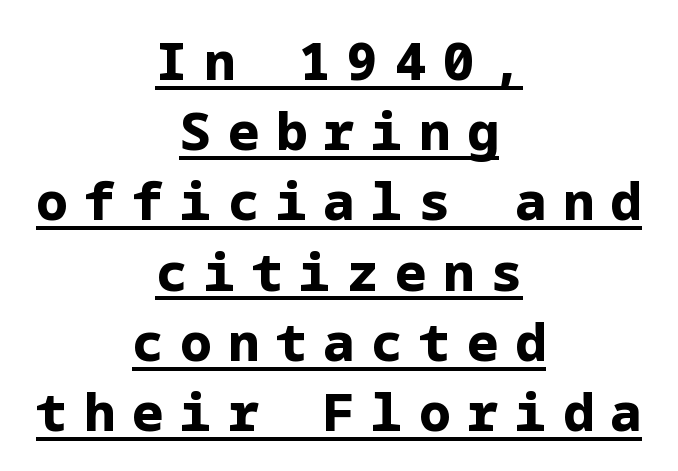
{"serif": "no", "italic": "no", "bold": "yes", "weight": "bold", "width": "normal", "stroke_contrast": "low", "x_height": "medium", "underline": "yes", "align": "center", "line_spacing": "normal", "line_spacing_ratio": 1.35, "letter_spacing": "wide", "letter_spacing_em": 0.32, "glyph_px": 52}
